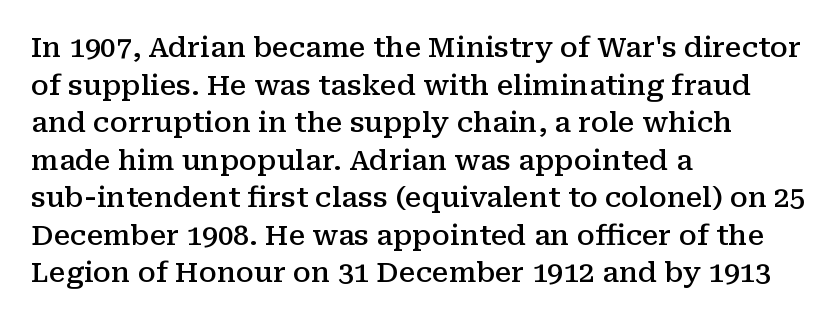
{"serif": "yes", "italic": "no", "bold": "semi", "weight": "semibold", "width": "normal", "stroke_contrast": "medium", "x_height": "medium", "monospaced": "no", "underline": "no", "align": "left", "line_spacing": "normal", "line_spacing_ratio": 1.34, "letter_spacing": "normal", "letter_spacing_em": 0.0, "glyph_px": 28}
